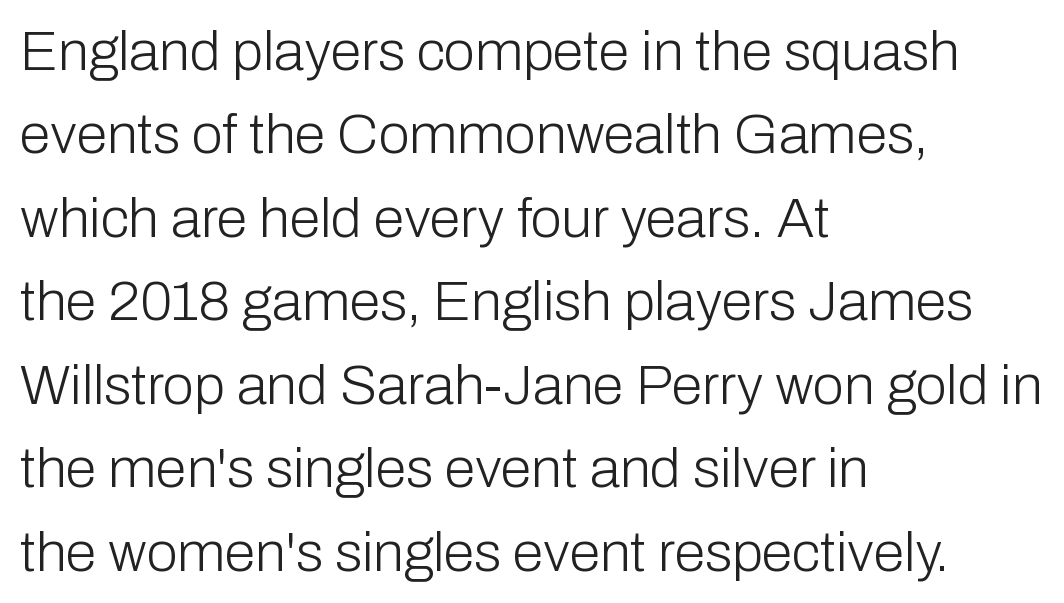
The image shows 56 px light sans-serif type, upright; set left-aligned, normal line spacing (1.49x), normal letter spacing, not underlined; low stroke contrast and a medium x-height.
